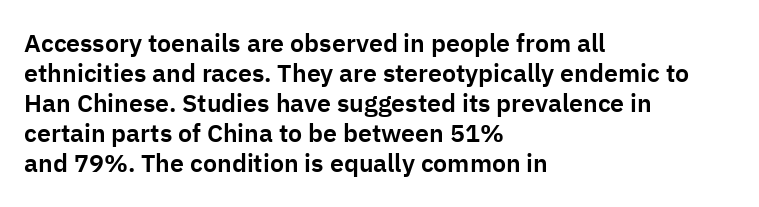
Italic? Not at all — the glyphs are vertical. Only glyphs here, with clear space below each row. Does the copy run flush right? No — it runs flush left. The letters sit at their default tracking, neither squeezed nor spread.
